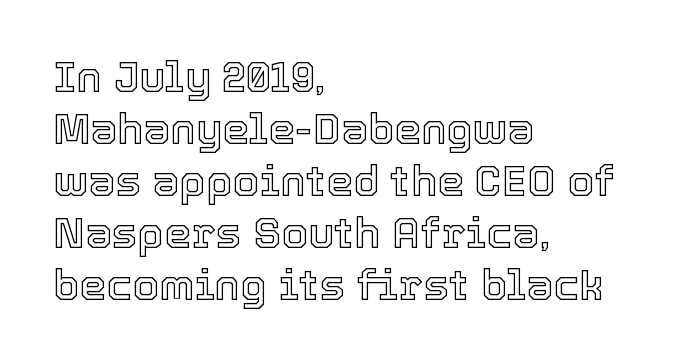
{"italic": "no", "width": "normal", "x_height": "medium", "monospaced": "no", "underline": "no", "align": "left", "line_spacing_ratio": 1.21, "letter_spacing": "normal", "letter_spacing_em": 0.0, "glyph_px": 43}
